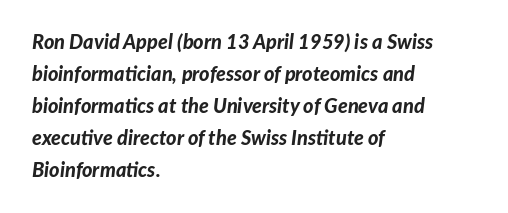
{"italic": "yes", "lean": "right", "slant_degrees": 7, "bold": "yes", "underline": "no", "align": "left", "line_spacing": "normal", "line_spacing_ratio": 1.6, "letter_spacing": "normal", "letter_spacing_em": 0.0, "glyph_px": 20}
